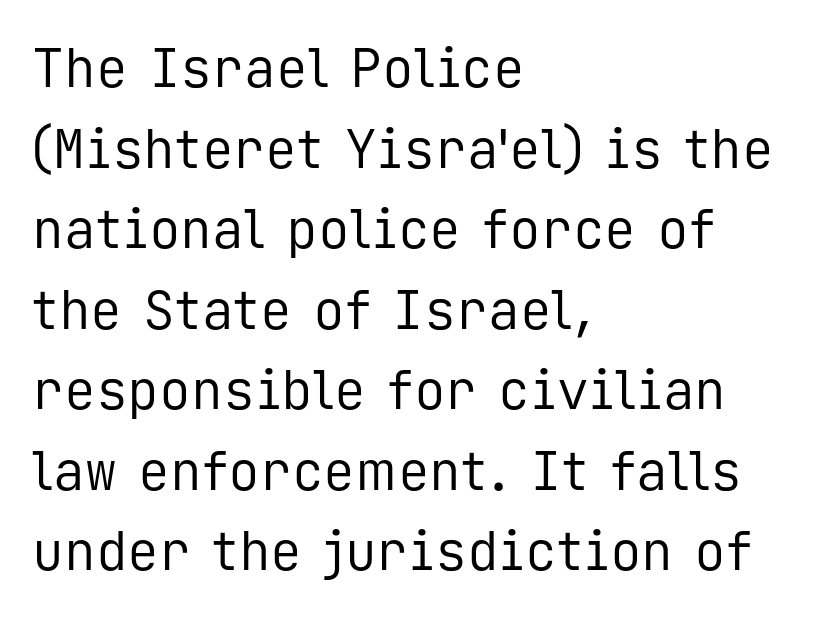
The image shows 53 px regular-weight sans-serif type, upright, monospaced; set left-aligned, normal line spacing (1.52x), normal letter spacing, not underlined; low stroke contrast and a medium x-height.
